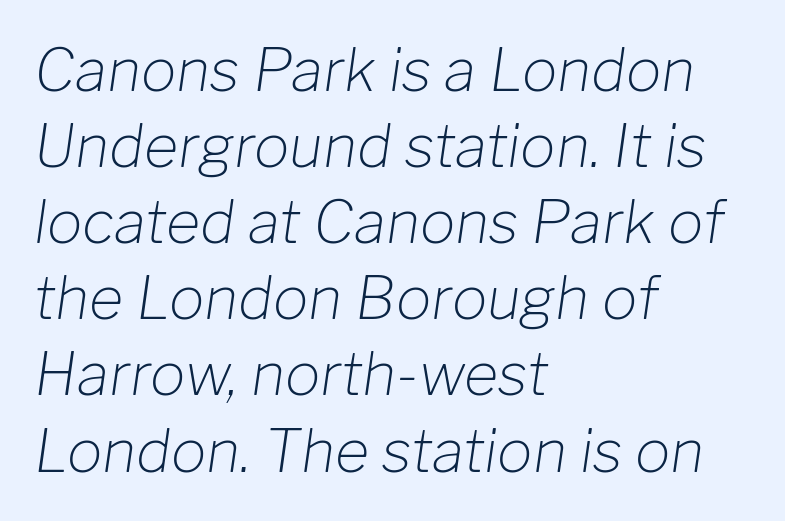
The image shows 59 px light type, italic (leaning right); set left-aligned, normal line spacing (1.29x), normal letter spacing, not underlined; low stroke contrast and a medium x-height.
